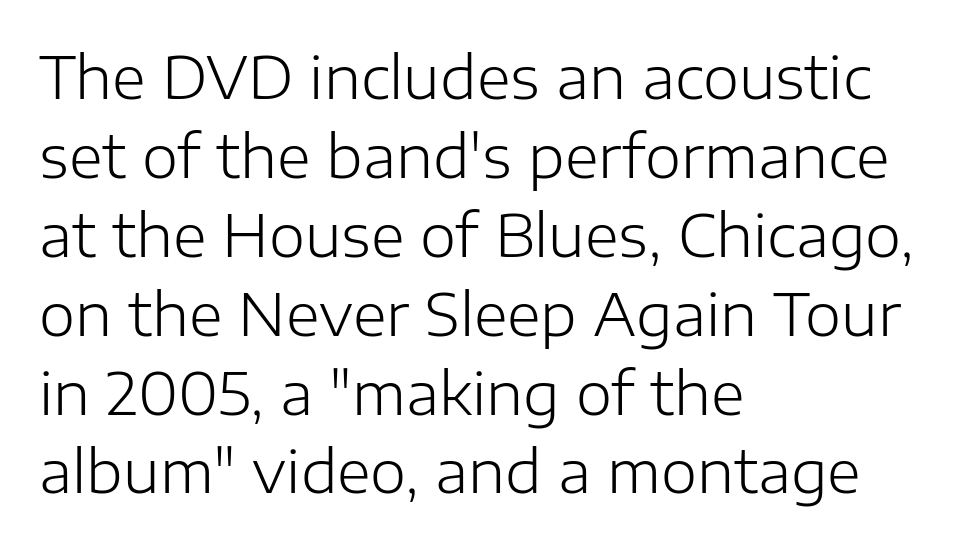
Q: Is the text bold? A: No.
Q: Is the text italic (slanted)? A: No, it is upright.
Q: Is the typeface a serif or a sans-serif typeface? A: Sans-serif.
Q: Is the text underlined? A: No.
Q: How is the paragraph aligned? A: Left-aligned.
Q: Is the spacing between letters normal or unusually wide? A: Normal.
Q: Is the spacing between lines tight, normal or loose? A: Normal.
Q: Width (condensed, normal, or wide)? A: Normal.
Q: Stroke contrast? A: Low.
Q: x-height? A: Medium.
Q: Monospaced? A: No.
